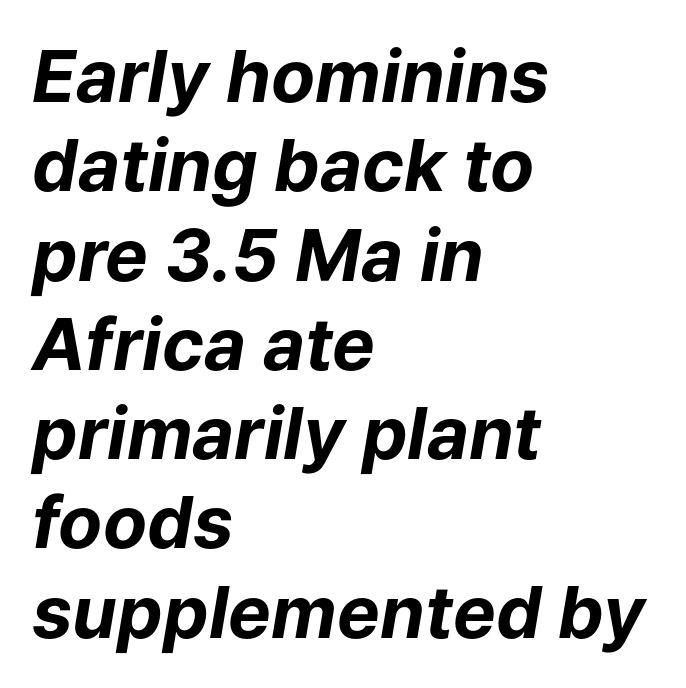
Every row of glyphs begins at an identical x-position on the left. Nobody drew a line under any word here. The letters sit at their default tracking, neither squeezed nor spread. In terms of weight, the rendering is a true, heavy bold. There's an unmistakable incline to the writing here.
